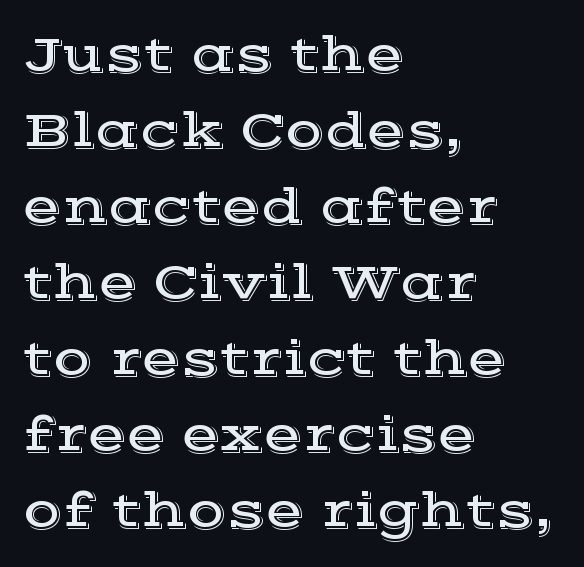
Q: Is the text italic (slanted)? A: No, it is upright.
Q: Is the typeface a serif or a sans-serif typeface? A: Serif.
Q: Is the text underlined? A: No.
Q: How is the paragraph aligned? A: Left-aligned.
Q: Is the spacing between letters normal or unusually wide? A: Normal.
Q: Is the spacing between lines tight, normal or loose? A: Normal.
Q: Width (condensed, normal, or wide)? A: Wide.
Q: x-height? A: Medium.
Q: Monospaced? A: No.
